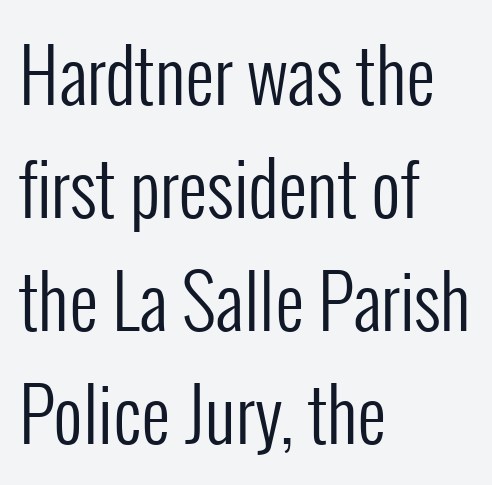
Q: Is the text bold? A: No.
Q: Is the text italic (slanted)? A: No, it is upright.
Q: Is the typeface a serif or a sans-serif typeface? A: Sans-serif.
Q: Is the text underlined? A: No.
Q: How is the paragraph aligned? A: Left-aligned.
Q: Is the spacing between letters normal or unusually wide? A: Normal.
Q: Is the spacing between lines tight, normal or loose? A: Normal.
Q: Width (condensed, normal, or wide)? A: Condensed.
Q: Stroke contrast? A: Low.
Q: x-height? A: Medium.
Q: Monospaced? A: No.
